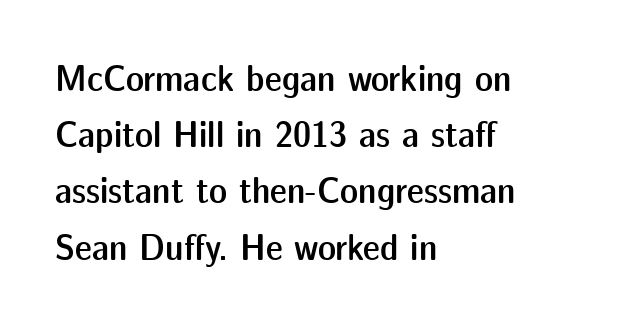
{"serif": "no", "italic": "no", "bold": "semi", "weight": "semibold", "width": "normal", "stroke_contrast": "low", "x_height": "medium", "monospaced": "no", "underline": "no", "align": "left", "line_spacing": "normal", "line_spacing_ratio": 1.48, "letter_spacing": "normal", "letter_spacing_em": 0.0, "glyph_px": 38}
